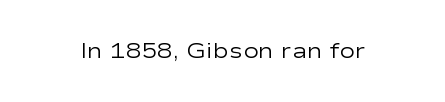
The image shows 21 px text type, upright; set normal letter spacing, not underlined.
